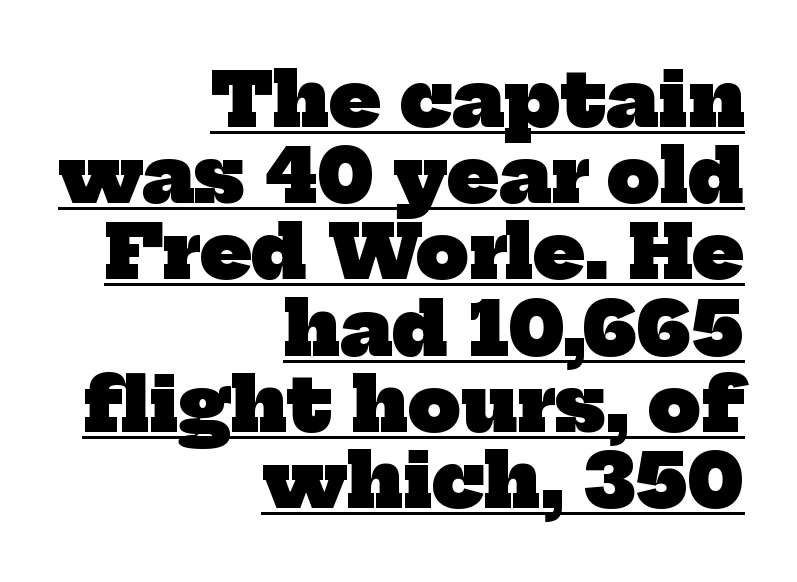
The image shows 74 px heavy serif type; set right-aligned, tight line spacing (1.03x), normal letter spacing, underlined; low stroke contrast and a medium x-height.
